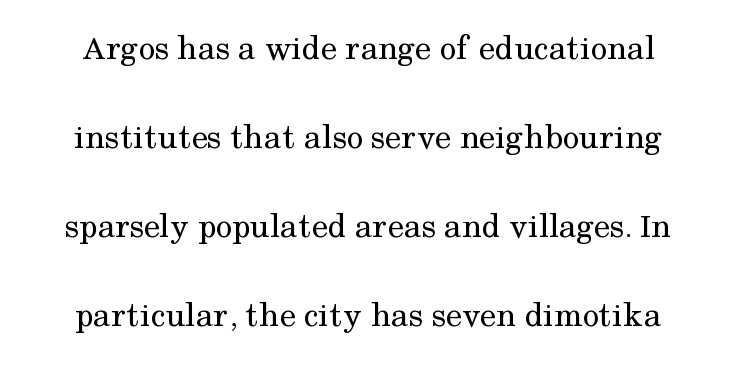
These lines are rendered in a variable-pitch font. These lines stand farther apart than default settings would place them. A serif font was chosen for this passage. These lines keep a tight, regular rhythm from letter to letter. Unmarked baselines from the first word to the last. Every character sits straight up, as roman type does.
